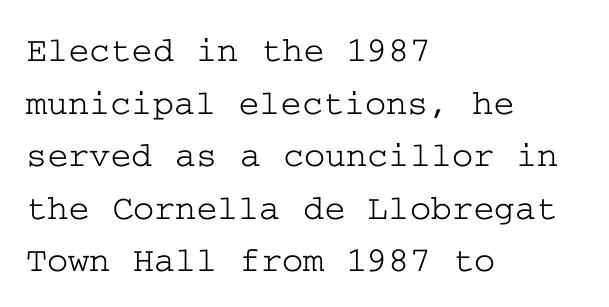
Descenders are the only things crossing below the line. In terms of posture, this sample is upright. Classification — serif. The gaps between neighbouring characters are ordinary and unremarkable. The space between consecutive lines is moderate. Where is the straight margin? On the left.
